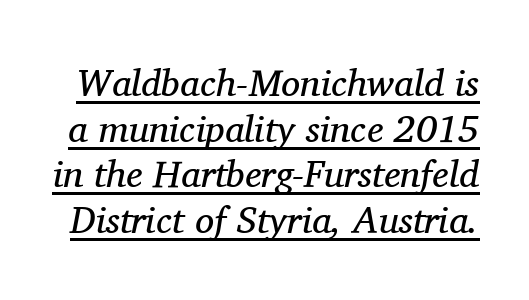
Q: Is the text bold? A: No.
Q: Is the text italic (slanted)? A: Yes, it leans right by about 11 degrees.
Q: Is the typeface a serif or a sans-serif typeface? A: Serif.
Q: Is the text underlined? A: Yes.
Q: Is the spacing between letters normal or unusually wide? A: Normal.
Q: Width (condensed, normal, or wide)? A: Normal.
Q: Stroke contrast? A: Medium.
Q: x-height? A: Medium.
Q: Monospaced? A: No.
